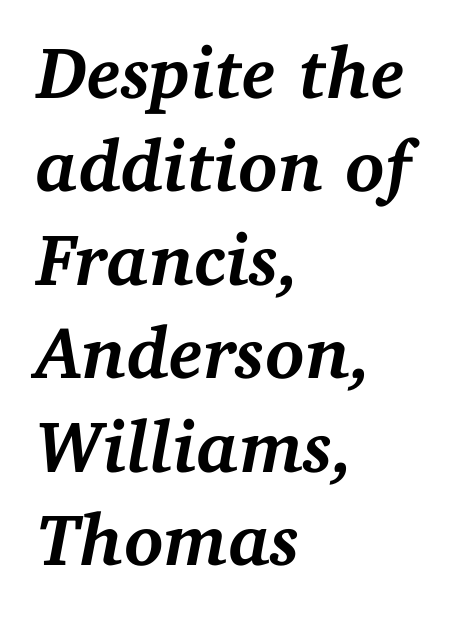
The image shows 73 px semibold serif type, italic (leaning right); set left-aligned, normal line spacing (1.28x), normal letter spacing, not underlined; medium stroke contrast and a medium x-height.
